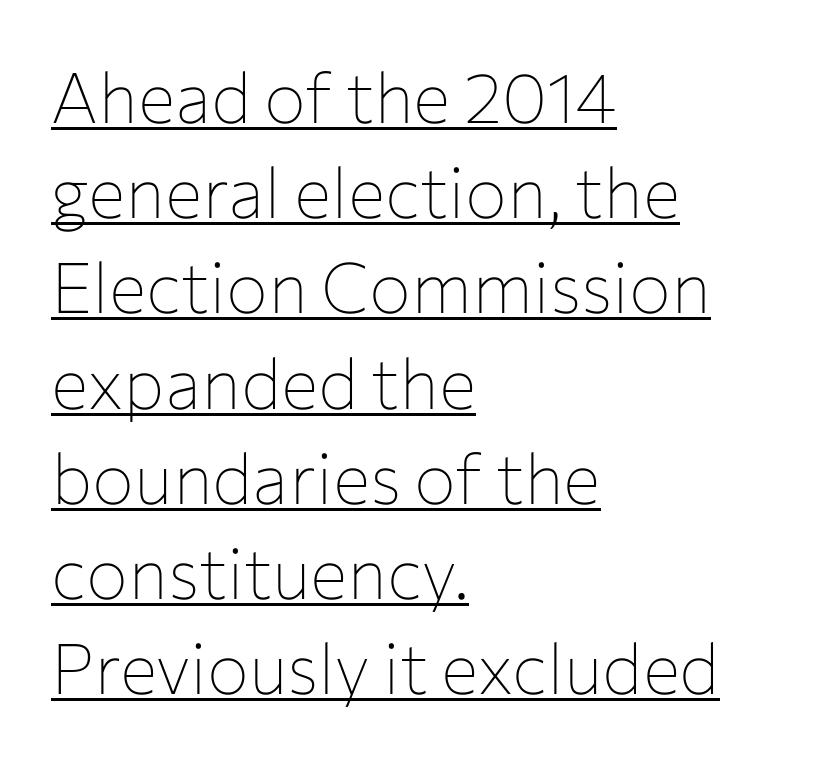
{"serif": "no", "italic": "no", "bold": "no", "weight": "thin", "width": "normal", "stroke_contrast": "low", "x_height": "medium", "monospaced": "no", "underline": "yes", "align": "left", "line_spacing": "normal", "line_spacing_ratio": 1.36, "letter_spacing": "normal", "letter_spacing_em": 0.0, "glyph_px": 70}
